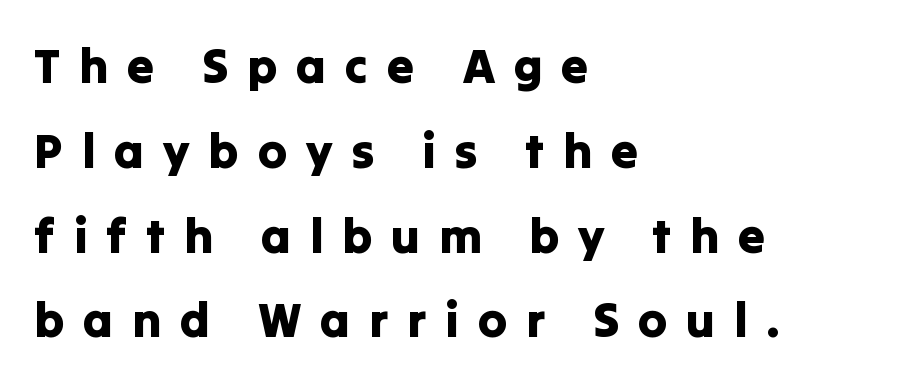
{"serif": "no", "italic": "no", "width": "normal", "stroke_contrast": "low", "x_height": "medium", "monospaced": "no", "underline": "no", "align": "left", "line_spacing_ratio": 1.73, "letter_spacing": "wide", "letter_spacing_em": 0.38, "glyph_px": 49}
